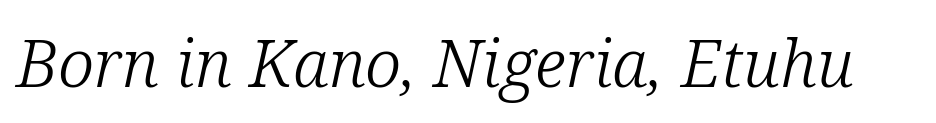
{"serif": "yes", "italic": "yes", "lean": "right", "slant_degrees": 12, "bold": "no", "weight": "light", "width": "normal", "stroke_contrast": "low", "x_height": "medium", "monospaced": "no", "underline": "no", "letter_spacing": "normal", "letter_spacing_em": 0.0, "glyph_px": 66}
